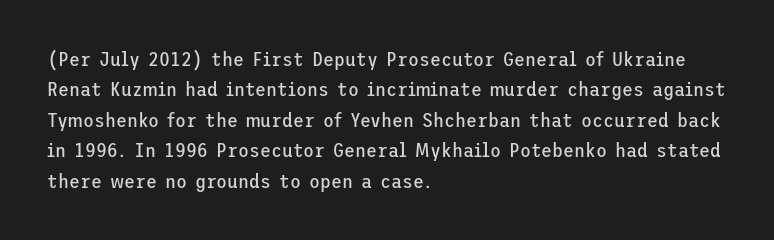
The typesetting does not lean heavy: it is not bold. Words appear dense and cohesive because spacing is normal. Every character sits straight up, as roman type does. What's the leading like? Ordinary, nothing unusual. Glance below the letters and you will spot only blank space.
